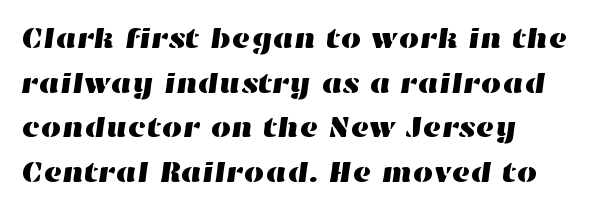
{"width": "wide", "stroke_contrast": "high", "x_height": "medium", "monospaced": "no", "underline": "no", "line_spacing": "normal", "line_spacing_ratio": 1.54, "letter_spacing": "normal", "letter_spacing_em": 0.0, "glyph_px": 29}
